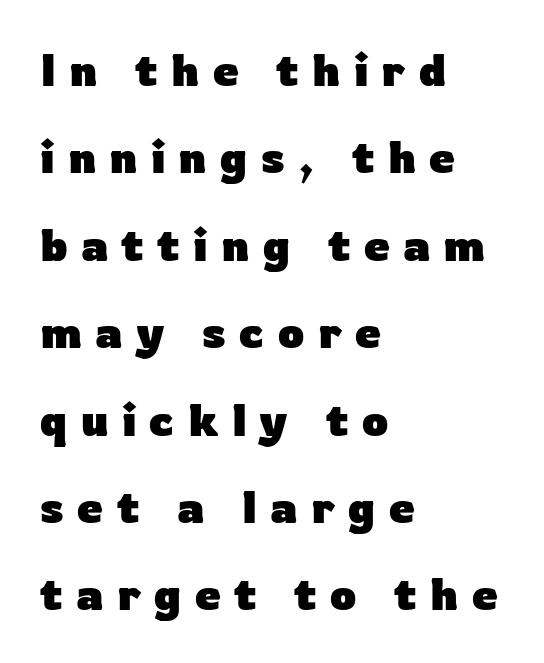
The image shows 46 px heavy sans-serif type, upright; set left-aligned, loose line spacing (1.9x), unusually wide letter spacing (+0.29 em), not underlined; low stroke contrast and a medium x-height.
